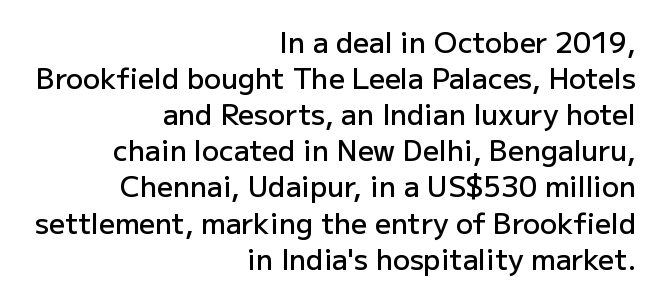
Q: Is the text bold? A: Semi-bold.
Q: Is the text italic (slanted)? A: No, it is upright.
Q: Is the typeface a serif or a sans-serif typeface? A: Sans-serif.
Q: Is the text underlined? A: No.
Q: How is the paragraph aligned? A: Right-aligned.
Q: Is the spacing between letters normal or unusually wide? A: Normal.
Q: Is the spacing between lines tight, normal or loose? A: Normal.
Q: Width (condensed, normal, or wide)? A: Normal.
Q: Stroke contrast? A: Low.
Q: x-height? A: Medium.
Q: Monospaced? A: No.
